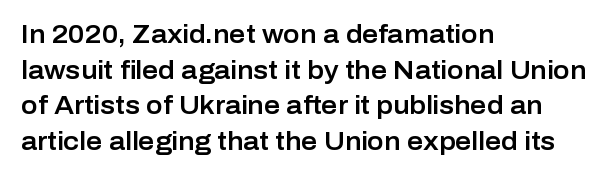
{"italic": "no", "underline": "no", "align": "left", "line_spacing": "normal", "line_spacing_ratio": 1.43, "letter_spacing": "normal", "letter_spacing_em": 0.0, "glyph_px": 25}
